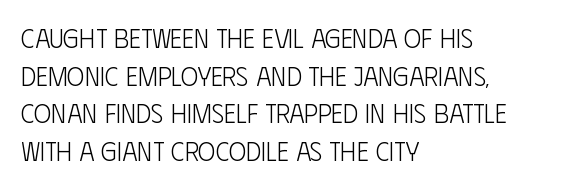
{"italic": "no", "bold": "no", "underline": "no", "align": "left", "line_spacing": "normal", "line_spacing_ratio": 1.45, "letter_spacing": "normal", "letter_spacing_em": 0.0, "glyph_px": 26}
